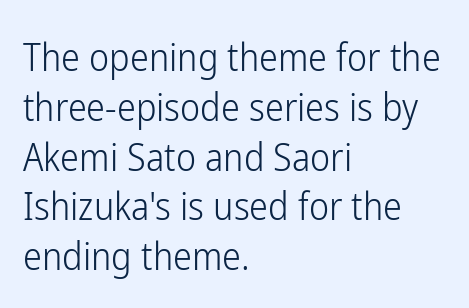
The image shows 38 px light, condensed sans-serif type, upright; set left-aligned, normal line spacing (1.31x), normal letter spacing, not underlined; low stroke contrast and a medium x-height.
